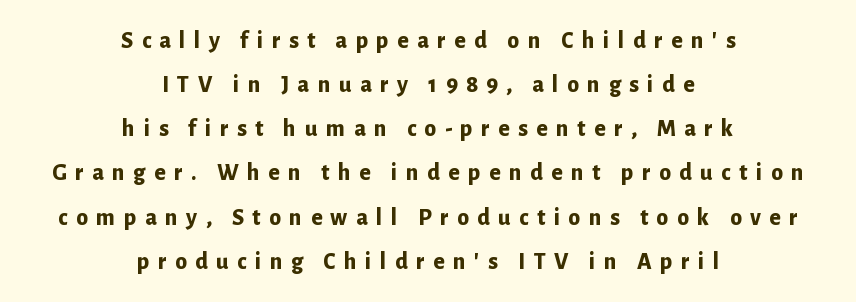
The image shows 24 px bold type, upright; set centered, line spacing 1.84x, unusually wide letter spacing (+0.35 em), not underlined.
